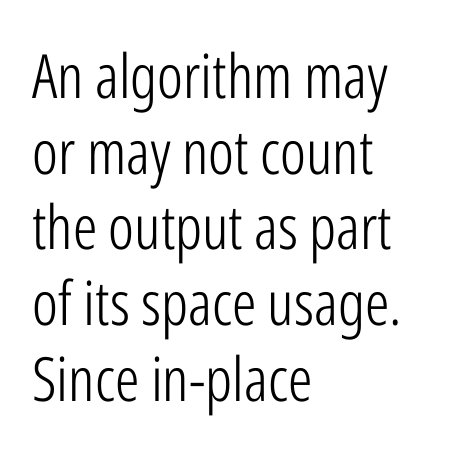
Q: Is the text bold? A: No.
Q: Is the text italic (slanted)? A: No, it is upright.
Q: Is the typeface a serif or a sans-serif typeface? A: Sans-serif.
Q: Is the text underlined? A: No.
Q: How is the paragraph aligned? A: Left-aligned.
Q: Is the spacing between letters normal or unusually wide? A: Normal.
Q: Width (condensed, normal, or wide)? A: Condensed.
Q: Stroke contrast? A: Low.
Q: x-height? A: Medium.
Q: Monospaced? A: No.
